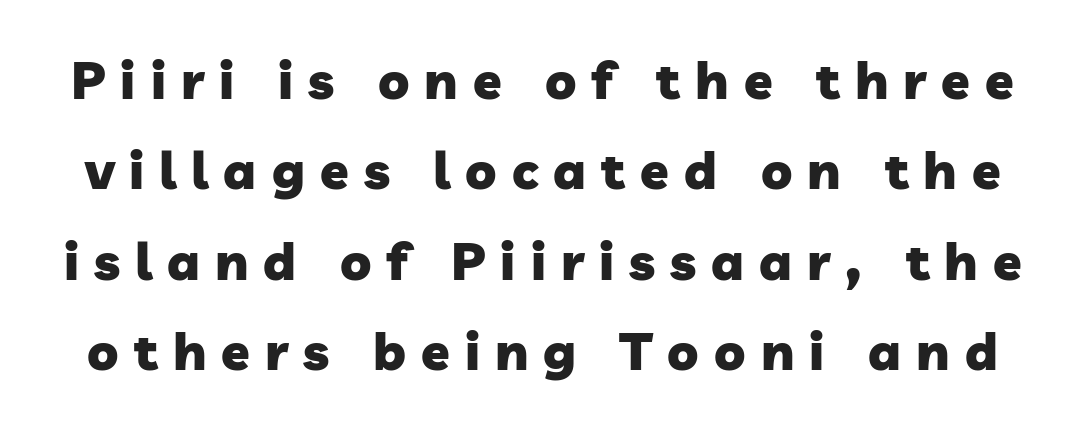
{"serif": "no", "bold": "yes", "weight": "heavy", "width": "normal", "stroke_contrast": "low", "x_height": "medium", "monospaced": "no", "underline": "no", "line_spacing_ratio": 1.74, "letter_spacing": "wide", "letter_spacing_em": 0.29, "glyph_px": 52}
